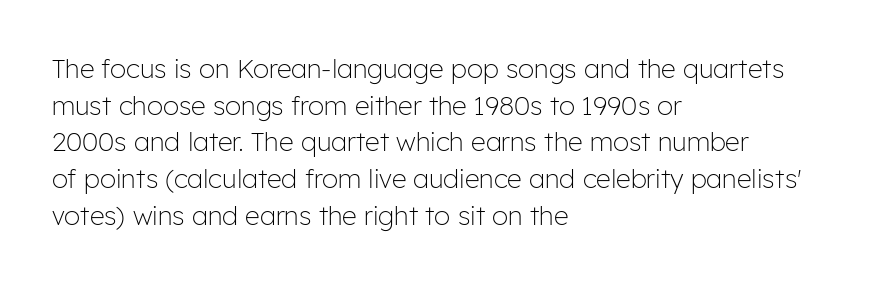
{"italic": "no", "bold": "no", "underline": "no", "align": "left", "line_spacing": "normal", "line_spacing_ratio": 1.41, "letter_spacing": "normal", "letter_spacing_em": 0.0, "glyph_px": 26}
